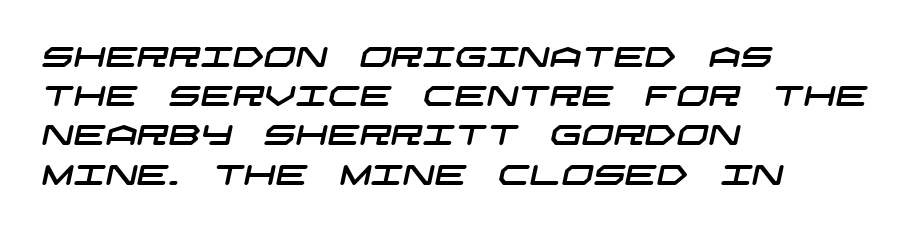
The image shows 28 px wide sans-serif type; set left-aligned, normal line spacing (1.4x), normal letter spacing, not underlined; low stroke contrast and a large x-height.
